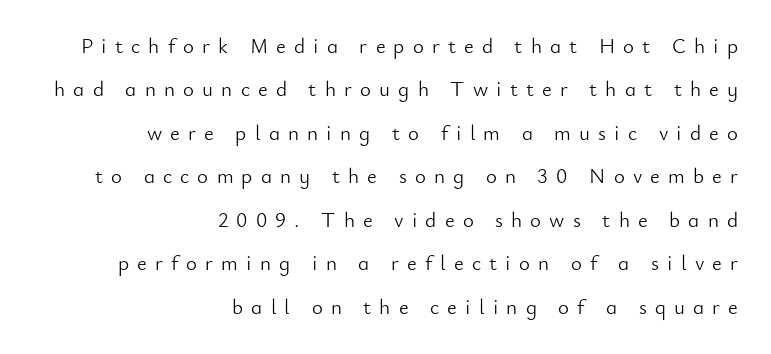
The image shows 21 px text type, upright; set right-aligned, loose line spacing (2.07x), unusually wide letter spacing (+0.39 em), not underlined.
